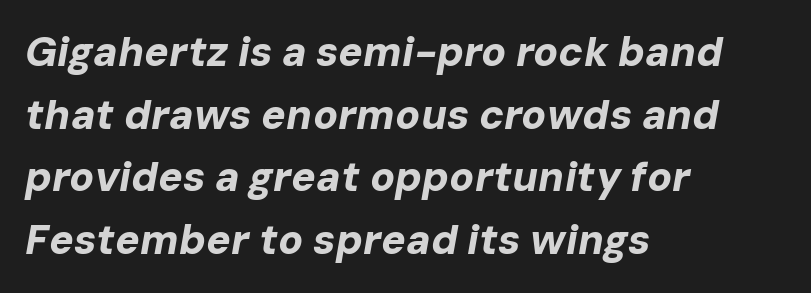
{"italic": "yes", "lean": "right", "slant_degrees": 10, "bold": "yes", "weight": "bold", "width": "normal", "stroke_contrast": "low", "x_height": "medium", "monospaced": "no", "underline": "no", "align": "left", "line_spacing": "normal", "line_spacing_ratio": 1.53, "letter_spacing": "normal", "letter_spacing_em": 0.0, "glyph_px": 41}
